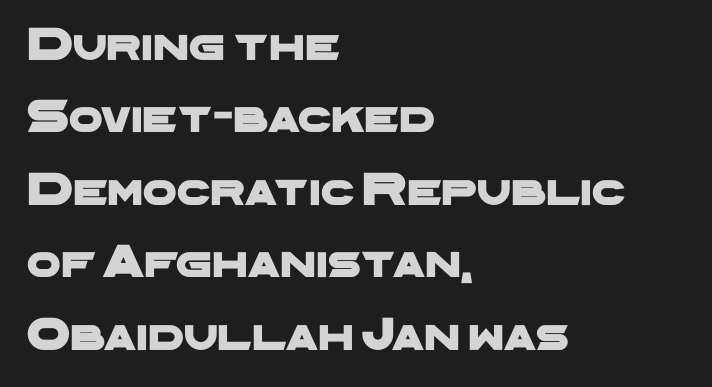
Serifs: no, the terminals of the letterforms are clean. The rendering uses natural spacing where letterforms have individual widths. Lines of text with bare space underneath. Normally led — the rows are evenly, conventionally spaced. Is the block centered? No — it sits flush against the left margin.
